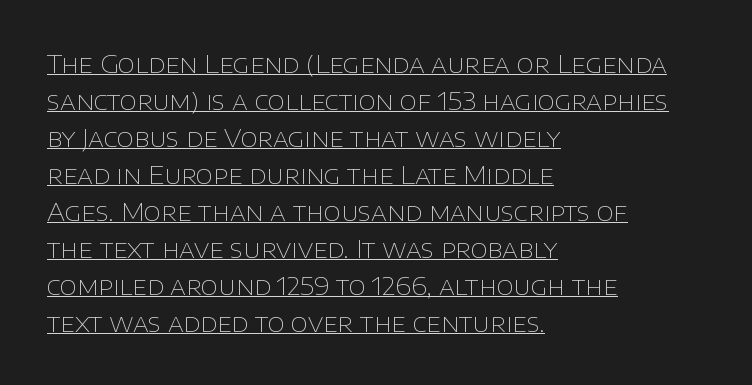
The passage shown is underscored from start to finish. Does the leading feel generous? No, just average. Tracking here is standard; glyphs follow each other at the usual distance. Does the copy run flush right? No — it runs flush left. Italic? Not at all — the glyphs are vertical. Nothing heavy about these letters — not bold at all.
